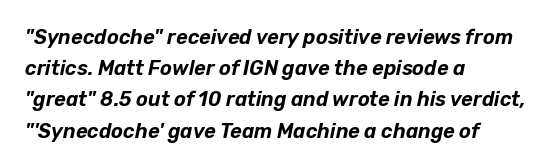
The image shows 20 px text type, italic (leaning right); set left-aligned, normal line spacing (1.56x), normal letter spacing, not underlined.
